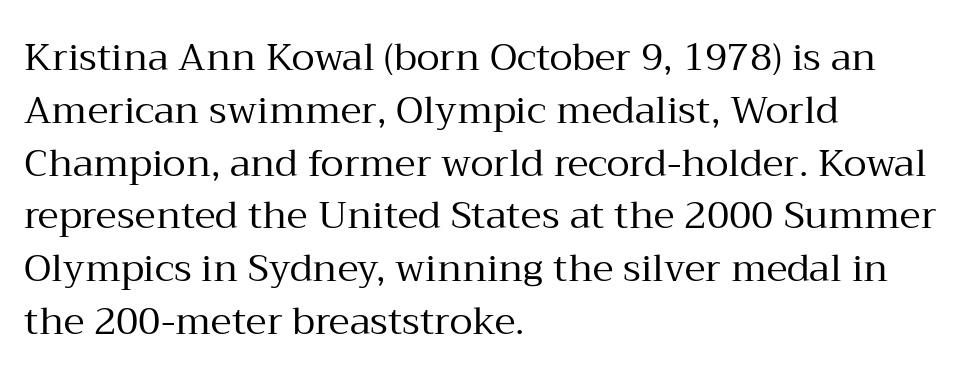
The compositor pushed each line to the left boundary. Type style note: has serifs. Short note: letters normally spaced. The rendering uses natural spacing where letterforms have individual widths. The letters stand straight up with perfectly vertical stems. These lines sit exactly where default settings would place them.
